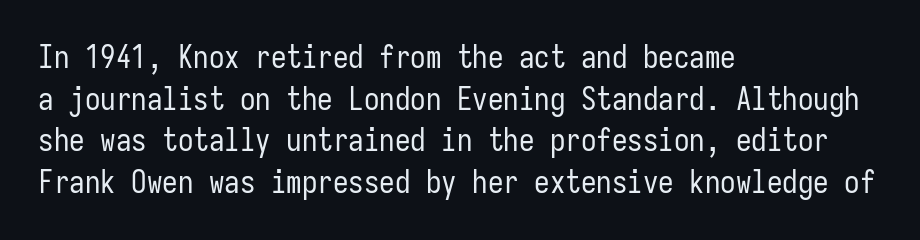
{"serif": "no", "italic": "no", "bold": "no", "weight": "regular", "width": "condensed", "stroke_contrast": "low", "x_height": "medium", "monospaced": "yes", "underline": "no", "align": "left", "line_spacing": "normal", "line_spacing_ratio": 1.34, "letter_spacing": "normal", "letter_spacing_em": 0.0, "glyph_px": 31}
